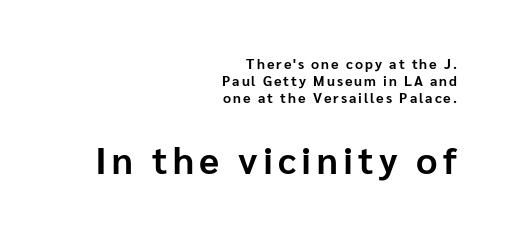
Q: Is the text bold? A: Yes.
Q: Is the text italic (slanted)? A: No, it is upright.
Q: Is the typeface a serif or a sans-serif typeface? A: Sans-serif.
Q: Is the text underlined? A: No.
Q: How is the paragraph aligned? A: Right-aligned.
Q: Which block of text is set in a larger size, the first (top) or the second (bottom)? A: The second (bottom) one.
Q: Width (condensed, normal, or wide)? A: Normal.
Q: Stroke contrast? A: Low.
Q: x-height? A: Medium.
Q: Monospaced? A: No.
